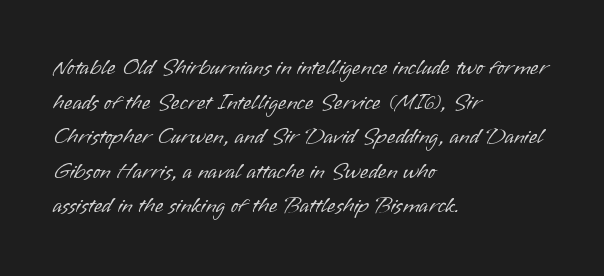
Q: Is the text bold? A: No.
Q: Is the text italic (slanted)? A: Yes.
Q: Is the text underlined? A: No.
Q: How is the paragraph aligned? A: Left-aligned.
Q: Is the spacing between letters normal or unusually wide? A: Normal.
Q: Is the spacing between lines tight, normal or loose? A: Normal.
